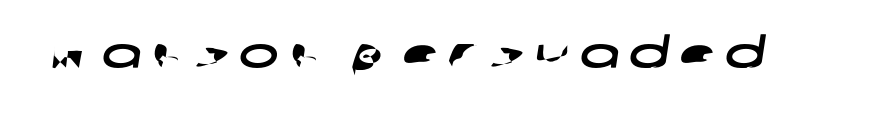
{"serif": "no", "width": "wide", "stroke_contrast": "low", "x_height": "medium", "monospaced": "no", "underline": "no", "letter_spacing": "wide", "letter_spacing_em": 0.24, "glyph_px": 42}
